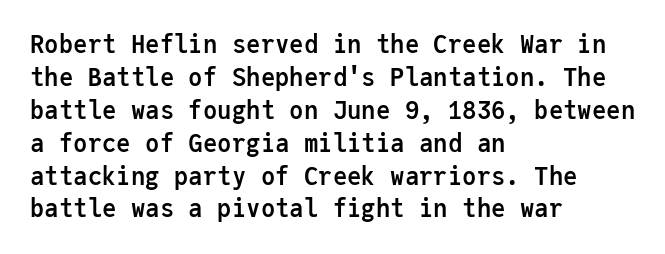
The image shows 24 px bold type, upright; set left-aligned, normal line spacing (1.37x), normal letter spacing, not underlined.
